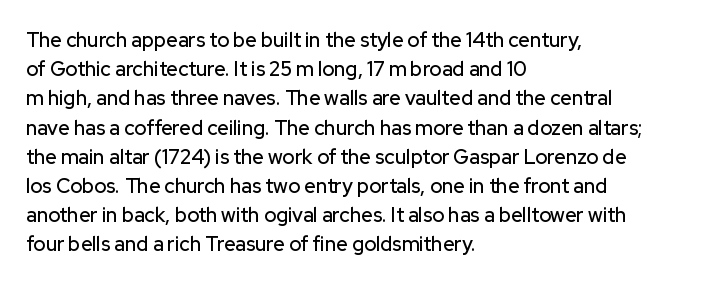
A bare baseline throughout the passage. Tracking value appears to be zero — textbook default spacing. The lettering holds an erect, upright posture throughout. The lines in this sample share a left origin and differ only in where they stop.
